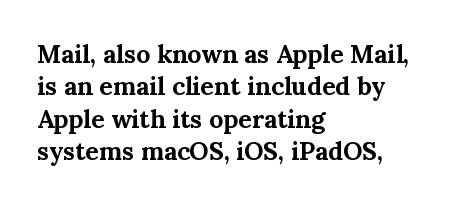
{"italic": "no", "bold": "yes", "underline": "no", "align": "left", "line_spacing": "normal", "line_spacing_ratio": 1.3, "letter_spacing": "normal", "letter_spacing_em": 0.0, "glyph_px": 25}
